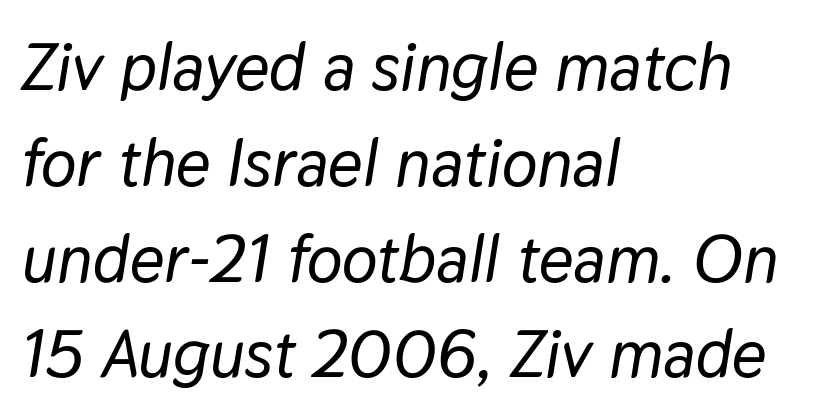
Q: Is the text italic (slanted)? A: Yes, it leans right by about 9 degrees.
Q: Is the text underlined? A: No.
Q: How is the paragraph aligned? A: Left-aligned.
Q: Is the spacing between letters normal or unusually wide? A: Normal.
Q: Is the spacing between lines tight, normal or loose? A: Normal.
Q: Width (condensed, normal, or wide)? A: Normal.
Q: Stroke contrast? A: Low.
Q: x-height? A: Medium.
Q: Monospaced? A: No.
